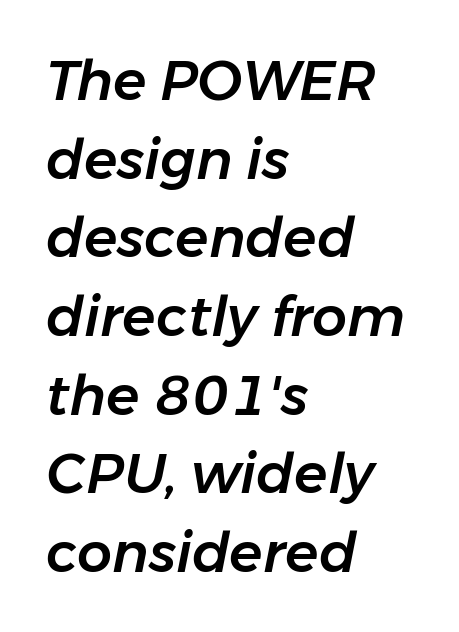
The image shows 55 px text type, italic (leaning right); set left-aligned, normal line spacing (1.43x), normal letter spacing, not underlined; low stroke contrast and a medium x-height.
